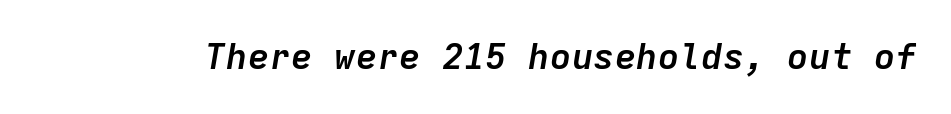
A full-strength bold gives these letters their thick strokes. The type is set solid horizontally, with unmodified tracking. Words float on clear page, feet unadorned. Would a proofreader flag this as italicized? Yes. Spacing verdict: monospaced, one width for all characters.
